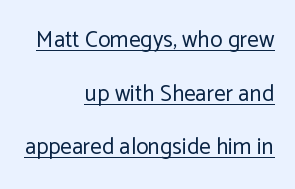
{"italic": "no", "bold": "no", "underline": "yes", "align": "right", "line_spacing": "loose", "line_spacing_ratio": 2.33, "letter_spacing": "normal", "letter_spacing_em": 0.0, "glyph_px": 23}
